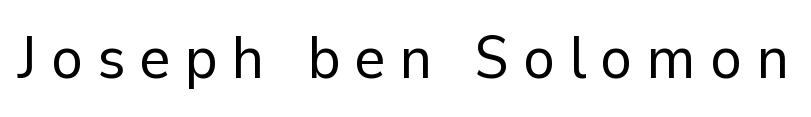
The image shows 60 px regular-weight sans-serif type, upright; set unusually wide letter spacing (+0.23 em), not underlined; low stroke contrast and a medium x-height.
